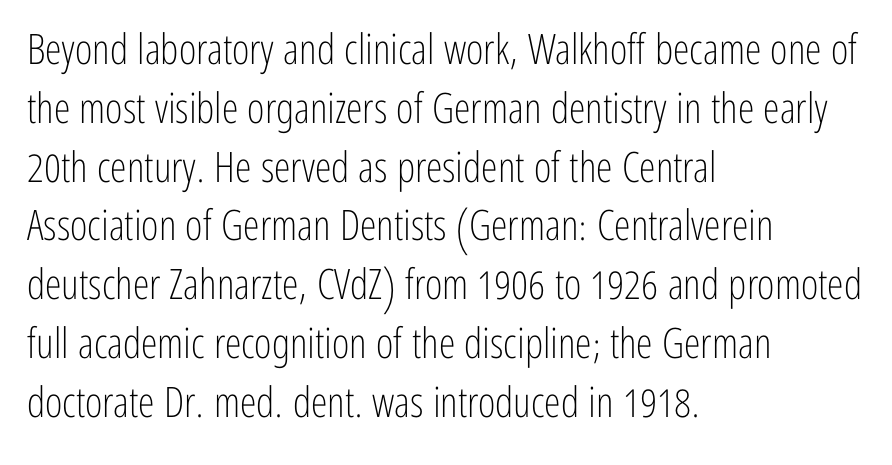
A typesetter would call this proportional, since set widths differ per character. The rendering keeps characters at their native spacing. Horizontal alignment here is leftward, the default for most running prose. Rows of type keep a routine distance in the vertical direction. The axis of the letterforms is exactly vertical. The face looks like a standard text weight, possibly lighter.
